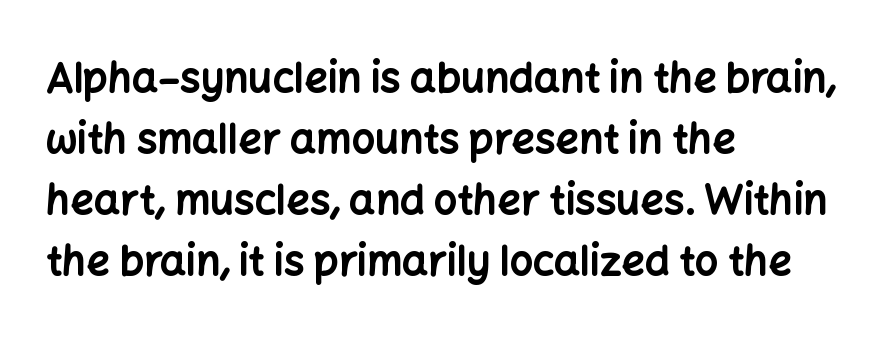
The image shows 41 px bold sans-serif type, upright; set left-aligned, normal line spacing (1.49x), normal letter spacing, not underlined; low stroke contrast and a medium x-height.
